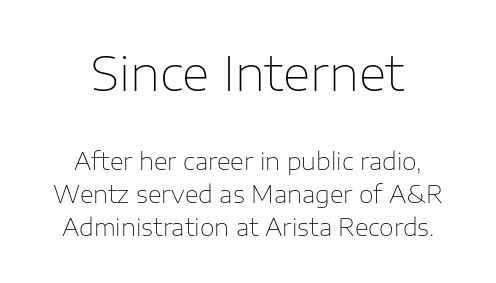
Q: Is the text bold? A: No.
Q: Is the text italic (slanted)? A: No, it is upright.
Q: Is the typeface a serif or a sans-serif typeface? A: Sans-serif.
Q: Is the text underlined? A: No.
Q: How is the paragraph aligned? A: Centered.
Q: Is the spacing between letters normal or unusually wide? A: Normal.
Q: Is the spacing between lines tight, normal or loose? A: Normal.
Q: Which block of text is set in a larger size, the first (top) or the second (bottom)? A: The first (top) one.
Q: Width (condensed, normal, or wide)? A: Normal.
Q: Stroke contrast? A: Low.
Q: x-height? A: Medium.
Q: Monospaced? A: No.
